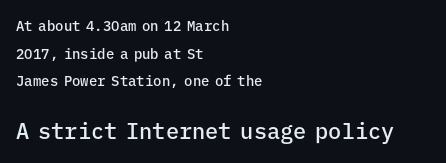
{"italic": "no", "bold": "semi", "underline": "no", "align": "left", "line_spacing": "loose", "line_spacing_ratio": 1.97, "letter_spacing": "normal", "letter_spacing_em": 0.0, "larger_block": "second", "size_ratio": 1.57, "glyph_px": 22}
